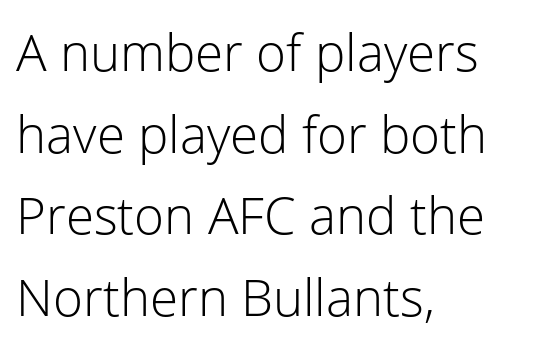
The image shows 51 px light sans-serif type, upright; set left-aligned, normal line spacing (1.6x), normal letter spacing, not underlined; low stroke contrast and a medium x-height.
